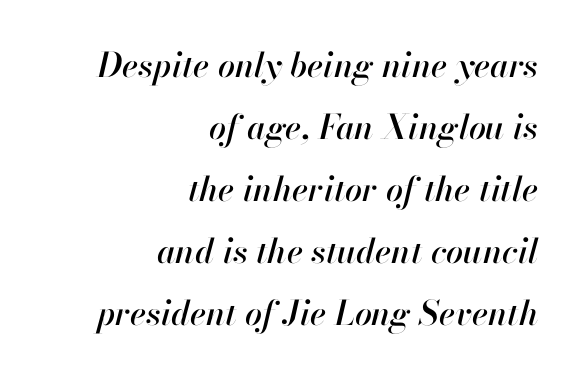
Q: Is the text italic (slanted)? A: Yes, it leans right by about 13 degrees.
Q: Is the text underlined? A: No.
Q: How is the paragraph aligned? A: Right-aligned.
Q: Is the spacing between letters normal or unusually wide? A: Normal.
Q: Width (condensed, normal, or wide)? A: Normal.
Q: Stroke contrast? A: High.
Q: x-height? A: Small.
Q: Monospaced? A: No.
